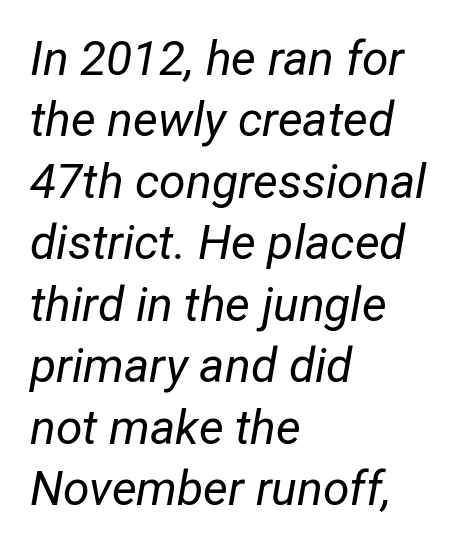
Q: Is the text bold? A: No.
Q: Is the text italic (slanted)? A: Yes, it leans right by about 12 degrees.
Q: Is the text underlined? A: No.
Q: How is the paragraph aligned? A: Left-aligned.
Q: Is the spacing between letters normal or unusually wide? A: Normal.
Q: Is the spacing between lines tight, normal or loose? A: Normal.
Q: Width (condensed, normal, or wide)? A: Condensed.
Q: Stroke contrast? A: Low.
Q: x-height? A: Medium.
Q: Monospaced? A: No.
